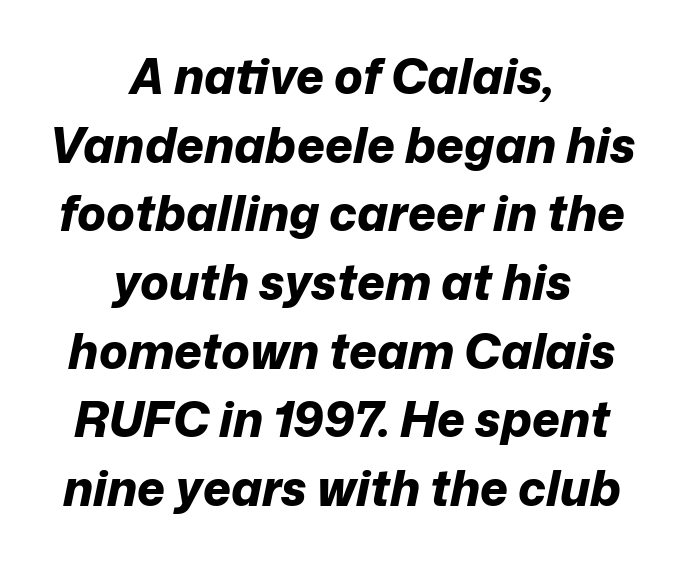
Q: Is the text bold? A: Yes.
Q: Is the text italic (slanted)? A: Yes, it leans right by about 12 degrees.
Q: Is the text underlined? A: No.
Q: How is the paragraph aligned? A: Centered.
Q: Is the spacing between letters normal or unusually wide? A: Normal.
Q: Is the spacing between lines tight, normal or loose? A: Normal.
Q: Width (condensed, normal, or wide)? A: Normal.
Q: Stroke contrast? A: Low.
Q: x-height? A: Medium.
Q: Monospaced? A: No.
